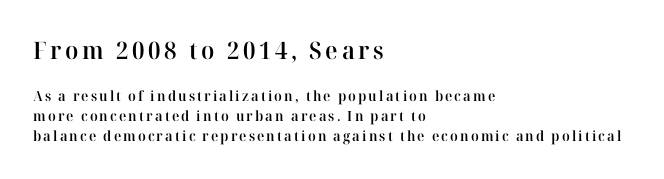
The image shows 24 px text type, upright; set left-aligned, normal line spacing (1.41x), not underlined; the first (top) block is 1.71x larger.
